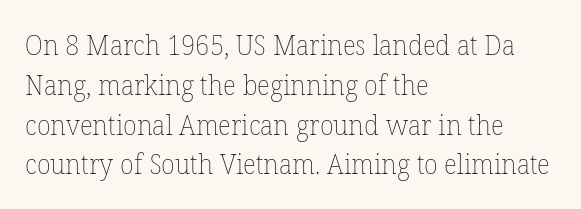
Q: Is the text bold? A: No.
Q: Is the text italic (slanted)? A: No, it is upright.
Q: Is the text underlined? A: No.
Q: How is the paragraph aligned? A: Left-aligned.
Q: Is the spacing between letters normal or unusually wide? A: Normal.
Q: Is the spacing between lines tight, normal or loose? A: Normal.
Q: Width (condensed, normal, or wide)? A: Normal.
Q: Stroke contrast? A: Low.
Q: x-height? A: Medium.
Q: Monospaced? A: No.
